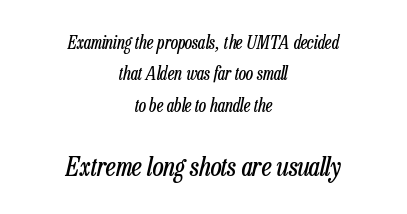
The strip under each line holds only bare page. Compared with ordinary roman type, these characters are visibly tilted. The font sits on the lighter half of the weight spectrum, regular included. The text block is weighted toward neither margin, spreading evenly from the middle.
